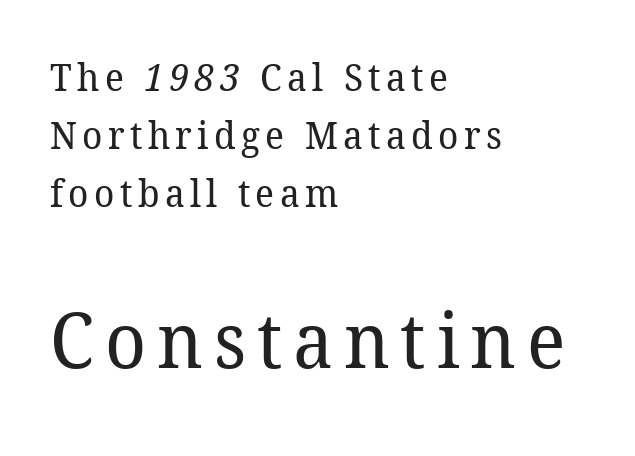
{"serif": "yes", "bold": "no", "weight": "regular", "width": "normal", "stroke_contrast": "low", "x_height": "medium", "monospaced": "no", "underline": "no", "align": "left", "line_spacing": "normal", "line_spacing_ratio": 1.52, "larger_block": "second", "size_ratio": 2.03, "glyph_px": 77}
